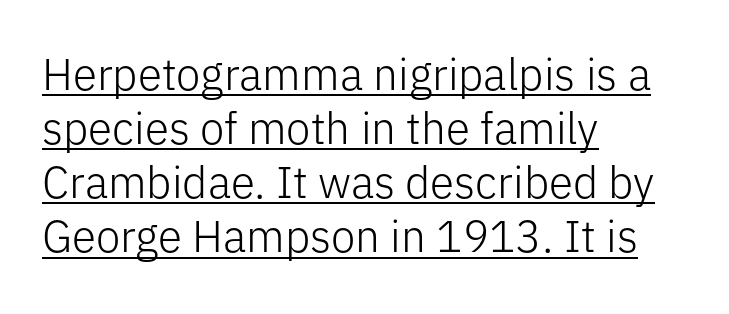
Character widths vary here, with narrow letters taking less room than wide ones. Stems and bowls with no extra thickness — not bold. Honestly, the letter spacing is just normal — you wouldn't notice it. Typographically, this falls in the sans-serif category. Nope, not italic — everything's standing straight. The rag falls on the right side of this text block.
